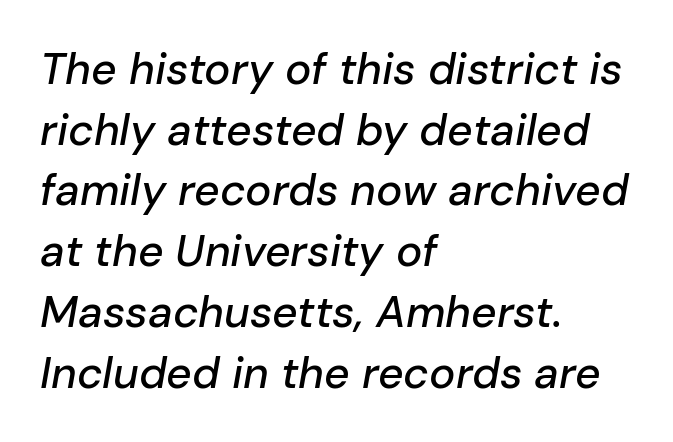
Compared with ordinary roman type, these characters are visibly tilted. These lines are rendered in a variable-pitch font. Nothing unusual about the tracking: characters are spaced as the font intends. All the whitespace from short lines collects on the right. The passage shown stacks its lines at a standard gap. Descender tails drop into unmarked territory.
